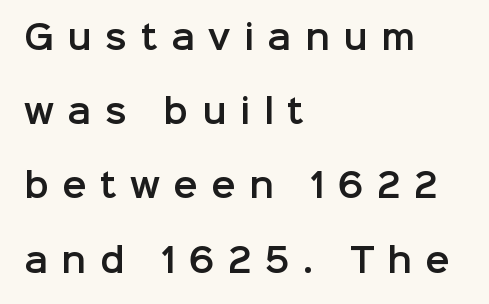
The image shows 32 px sans-serif type, upright; set left-aligned, loose line spacing (2.32x), unusually wide letter spacing (+0.42 em), not underlined; low stroke contrast and a medium x-height.
